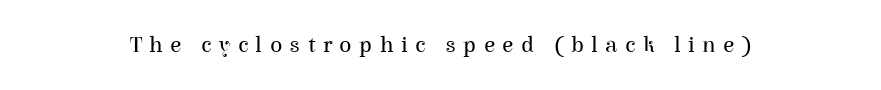
{"italic": "no", "bold": "no", "underline": "no", "letter_spacing": "wide", "letter_spacing_em": 0.32, "glyph_px": 23}
